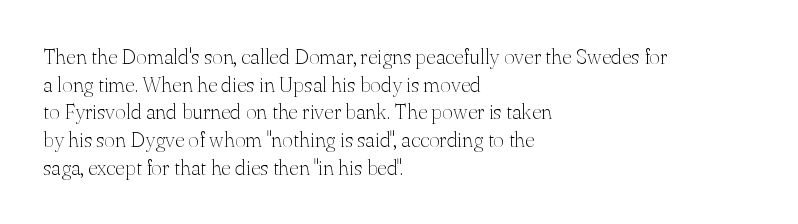
Q: Is the text bold? A: No.
Q: Is the text italic (slanted)? A: No, it is upright.
Q: Is the text underlined? A: No.
Q: How is the paragraph aligned? A: Left-aligned.
Q: Is the spacing between letters normal or unusually wide? A: Normal.
Q: Is the spacing between lines tight, normal or loose? A: Normal.
